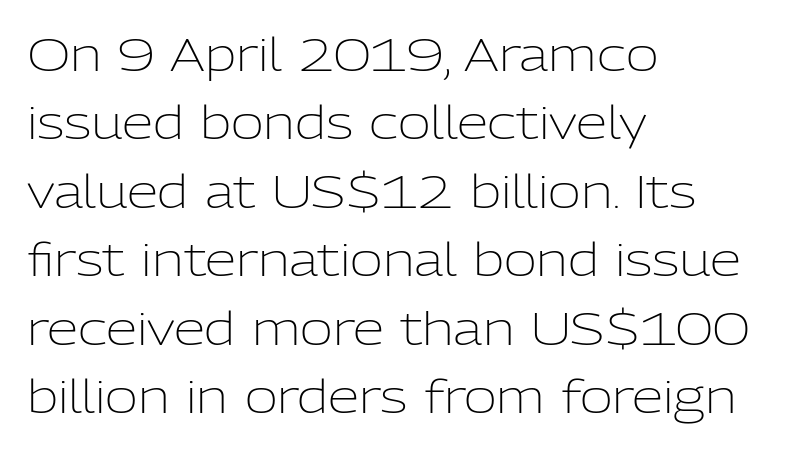
{"serif": "no", "italic": "no", "bold": "no", "weight": "light", "width": "normal", "stroke_contrast": "low", "x_height": "medium", "monospaced": "no", "underline": "no", "align": "left", "line_spacing": "normal", "line_spacing_ratio": 1.52, "letter_spacing": "normal", "letter_spacing_em": 0.0, "glyph_px": 45}
